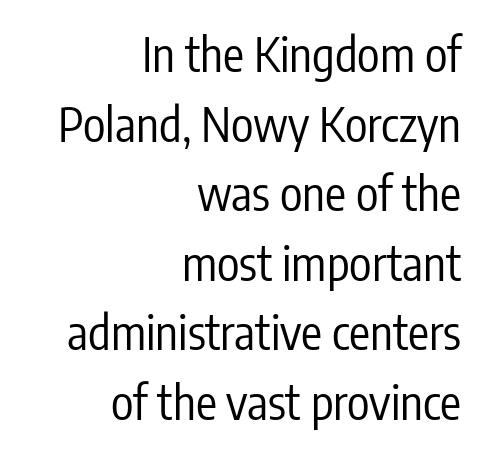
{"serif": "no", "italic": "no", "bold": "no", "weight": "regular", "width": "condensed", "stroke_contrast": "low", "x_height": "medium", "monospaced": "no", "underline": "no", "align": "right", "line_spacing": "normal", "line_spacing_ratio": 1.48, "letter_spacing": "normal", "letter_spacing_em": 0.0, "glyph_px": 47}
